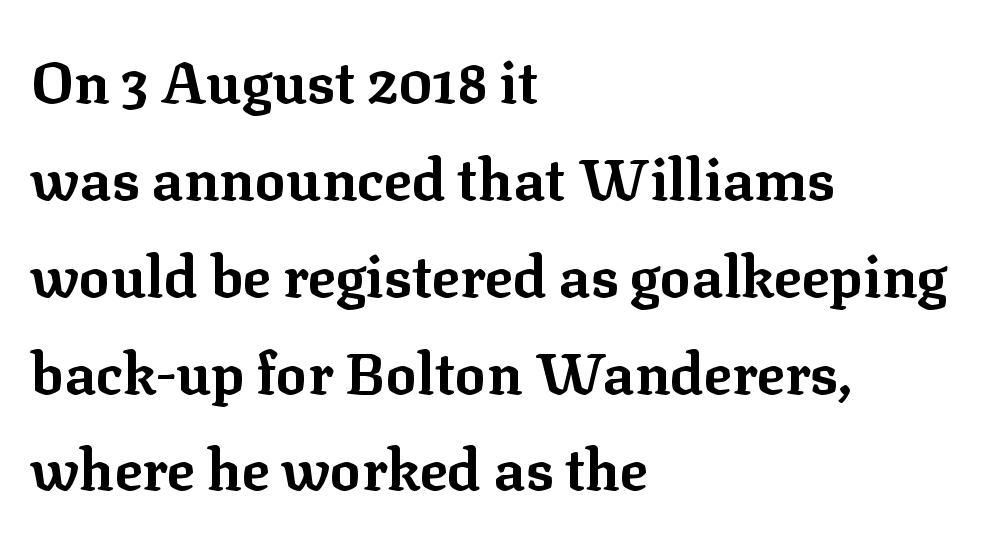
{"serif": "yes", "italic": "no", "bold": "yes", "weight": "bold", "width": "normal", "stroke_contrast": "low", "x_height": "medium", "monospaced": "no", "underline": "no", "align": "left", "line_spacing": "normal", "line_spacing_ratio": 1.67, "letter_spacing": "normal", "letter_spacing_em": 0.0, "glyph_px": 58}
